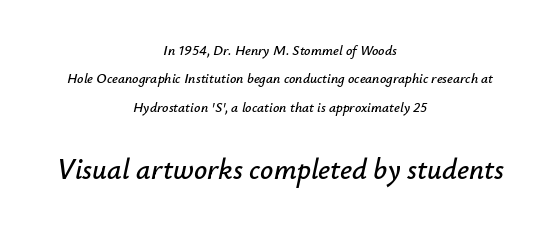
Which chunk is bigger? The second one — the bottom block dwarfs the top. Does the copy run flush right? No — it is centered line by line. Is there much room between lines? Yes — plenty of vertical air separates them. Tall strokes in this sample are angled rather than plumb. These lines are rendered in a variable-pitch font. Descenders hang freely into open space.
